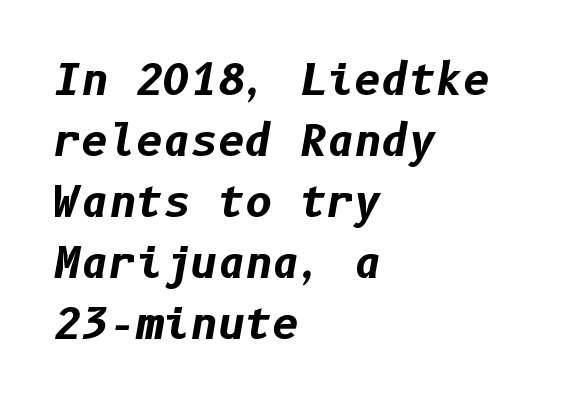
{"italic": "yes", "lean": "right", "slant_degrees": 10, "bold": "yes", "weight": "bold", "width": "normal", "stroke_contrast": "low", "x_height": "medium", "underline": "no", "align": "left", "line_spacing": "normal", "line_spacing_ratio": 1.45, "letter_spacing": "normal", "letter_spacing_em": 0.0, "glyph_px": 42}
